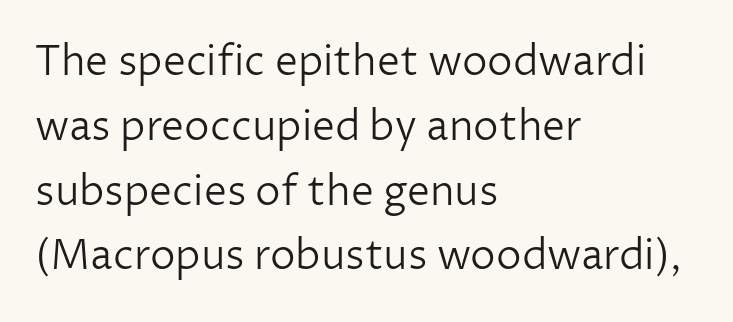
Q: Is the text bold? A: No.
Q: Is the text italic (slanted)? A: No, it is upright.
Q: Is the typeface a serif or a sans-serif typeface? A: Sans-serif.
Q: Is the text underlined? A: No.
Q: How is the paragraph aligned? A: Left-aligned.
Q: Is the spacing between letters normal or unusually wide? A: Normal.
Q: Is the spacing between lines tight, normal or loose? A: Normal.
Q: Width (condensed, normal, or wide)? A: Normal.
Q: Stroke contrast? A: Low.
Q: x-height? A: Medium.
Q: Monospaced? A: No.
